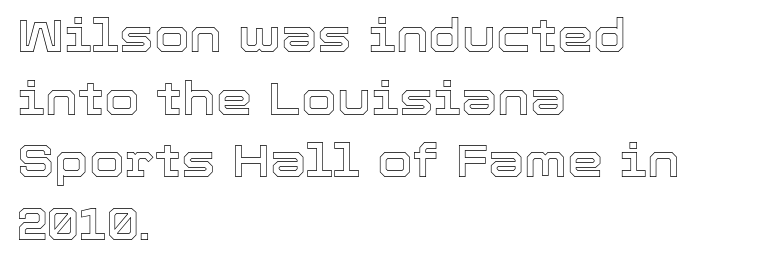
Q: Is the text italic (slanted)? A: No, it is upright.
Q: Is the text underlined? A: No.
Q: How is the paragraph aligned? A: Left-aligned.
Q: Is the spacing between letters normal or unusually wide? A: Normal.
Q: Is the spacing between lines tight, normal or loose? A: Normal.
Q: Width (condensed, normal, or wide)? A: Normal.
Q: x-height? A: Medium.
Q: Monospaced? A: No.
